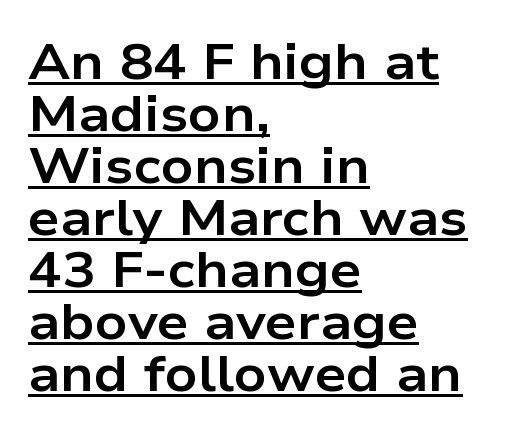
{"serif": "no", "italic": "no", "bold": "yes", "weight": "bold", "width": "wide", "stroke_contrast": "low", "x_height": "medium", "monospaced": "no", "underline": "yes", "align": "left", "line_spacing": "tight", "line_spacing_ratio": 1.04, "letter_spacing": "normal", "letter_spacing_em": 0.0, "glyph_px": 50}
